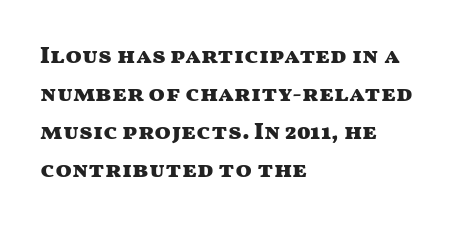
Q: Is the text bold? A: Yes.
Q: Is the text italic (slanted)? A: No, it is upright.
Q: Is the text underlined? A: No.
Q: How is the paragraph aligned? A: Left-aligned.
Q: Is the spacing between letters normal or unusually wide? A: Normal.
Q: Is the spacing between lines tight, normal or loose? A: Normal.
